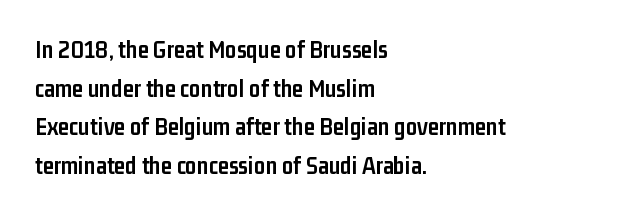
Q: Is the text bold? A: Yes.
Q: Is the text italic (slanted)? A: No, it is upright.
Q: Is the text underlined? A: No.
Q: How is the paragraph aligned? A: Left-aligned.
Q: Is the spacing between letters normal or unusually wide? A: Normal.
Q: Is the spacing between lines tight, normal or loose? A: Normal.
